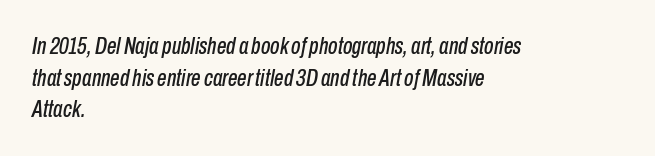
The image shows 24 px text type, italic (leaning right); set left-aligned, normal line spacing (1.32x), normal letter spacing, not underlined.
